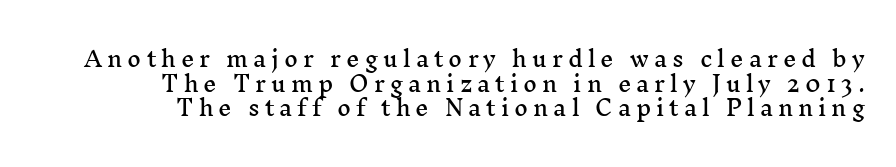
Each row of text sits above clean, open space. The letters stand upright; this is a roman face. The ragged edge is on the left, which tells us the setting is flush right. The rendering inserts visible extra space after every character.
